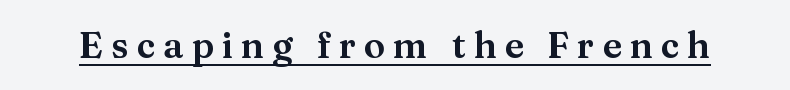
{"serif": "yes", "italic": "no", "width": "normal", "stroke_contrast": "medium", "x_height": "medium", "monospaced": "no", "underline": "yes", "letter_spacing": "wide", "letter_spacing_em": 0.22, "glyph_px": 36}
